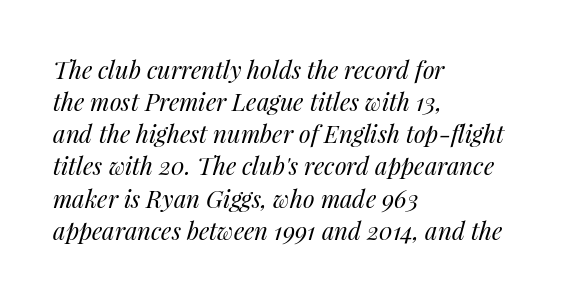
The image shows 24 px text type, italic (leaning right); set left-aligned, normal line spacing (1.34x), normal letter spacing, not underlined.
